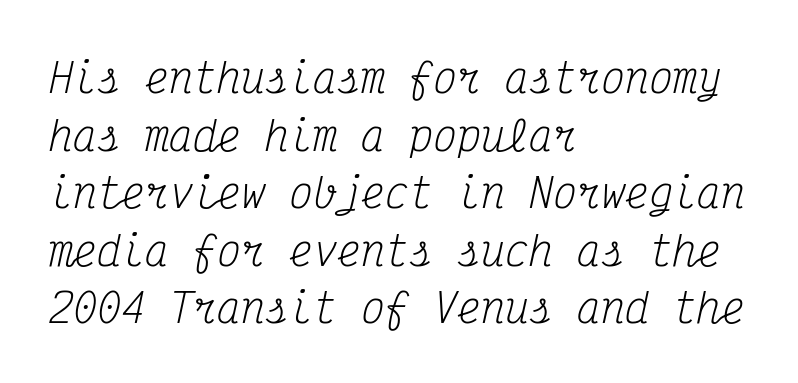
The image shows 40 px regular-weight, condensed serif type, italic (leaning right), monospaced; set left-aligned, normal line spacing (1.44x), normal letter spacing, not underlined; medium stroke contrast and a medium x-height.
